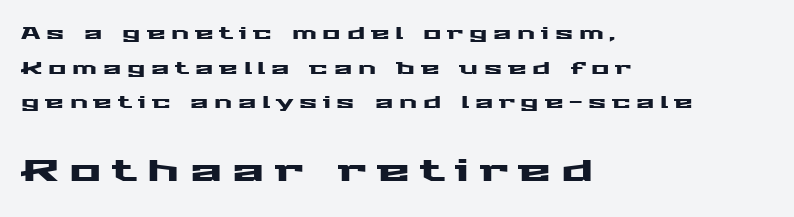
{"serif": "no", "italic": "no", "width": "wide", "stroke_contrast": "medium", "x_height": "medium", "monospaced": "no", "underline": "no", "align": "left", "line_spacing": "loose", "line_spacing_ratio": 2.04, "letter_spacing": "wide", "letter_spacing_em": 0.34, "larger_block": "second", "size_ratio": 1.76, "glyph_px": 30}
